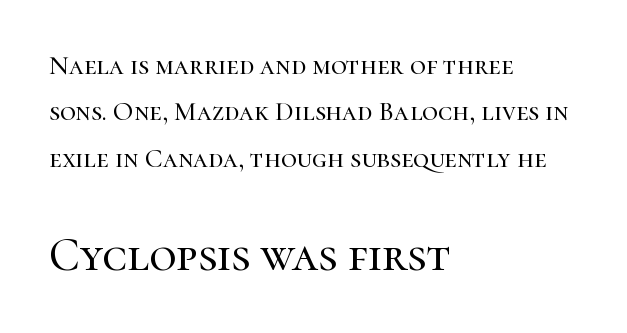
The image shows 47 px serif type, upright; set left-aligned, line spacing 1.72x, normal letter spacing, not underlined; the second (bottom) block is 1.74x larger; high stroke contrast and a medium x-height.
